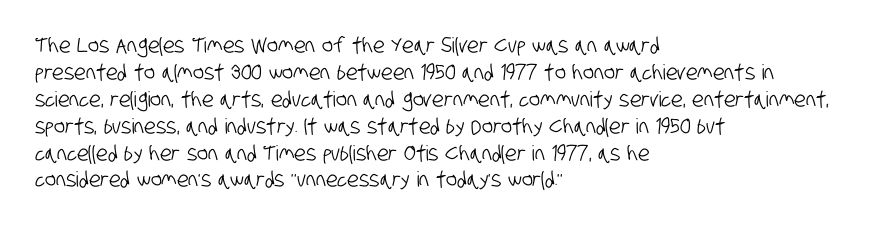
Q: Is the text underlined? A: No.
Q: How is the paragraph aligned? A: Left-aligned.
Q: Is the spacing between letters normal or unusually wide? A: Normal.
Q: Is the spacing between lines tight, normal or loose? A: Normal.
